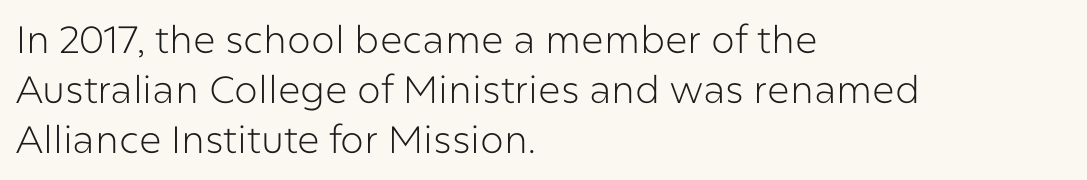
Q: Is the text bold? A: No.
Q: Is the text italic (slanted)? A: No, it is upright.
Q: Is the typeface a serif or a sans-serif typeface? A: Sans-serif.
Q: Is the text underlined? A: No.
Q: How is the paragraph aligned? A: Left-aligned.
Q: Is the spacing between letters normal or unusually wide? A: Normal.
Q: Is the spacing between lines tight, normal or loose? A: Normal.
Q: Width (condensed, normal, or wide)? A: Normal.
Q: Stroke contrast? A: Low.
Q: x-height? A: Medium.
Q: Monospaced? A: No.
